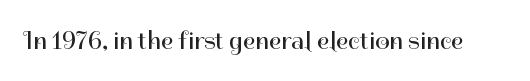
{"italic": "no", "bold": "no", "underline": "no", "letter_spacing": "normal", "letter_spacing_em": 0.0, "glyph_px": 26}
